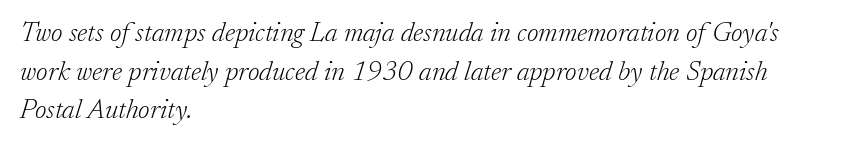
{"serif": "yes", "italic": "yes", "lean": "right", "slant_degrees": 17, "bold": "no", "weight": "light", "width": "normal", "stroke_contrast": "low", "x_height": "small", "monospaced": "no", "underline": "no", "align": "left", "line_spacing": "normal", "line_spacing_ratio": 1.38, "letter_spacing": "normal", "letter_spacing_em": 0.0, "glyph_px": 28}
